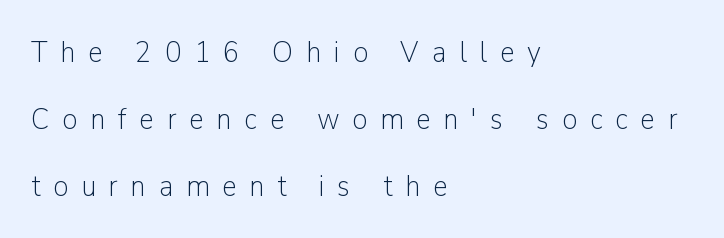
The image shows 30 px light sans-serif type, upright; set left-aligned, loose line spacing (2.23x), unusually wide letter spacing (+0.43 em), not underlined; low stroke contrast and a medium x-height.
